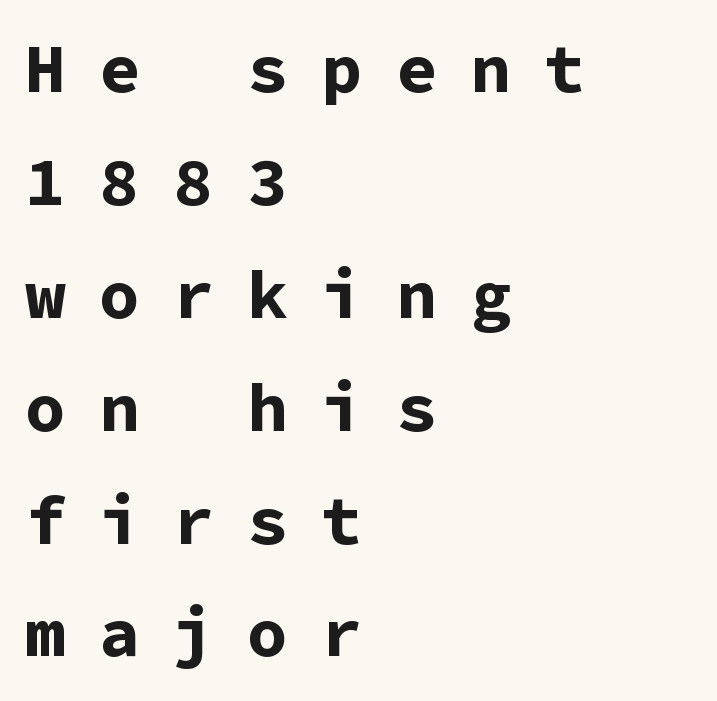
Type without underlining. Monospaced: the letters line up in strict vertical columns. This is the regular roman posture of the typeface. Unlike a traditional serif, this face leaves its strokes unadorned. Here the glyphs are tracked loosely, breaking word shapes into spaced letters.
